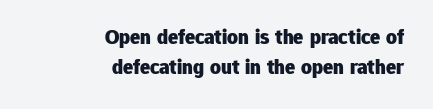
The image shows 21 px bold type, upright; set right-aligned, normal line spacing (1.45x), normal letter spacing, not underlined.
